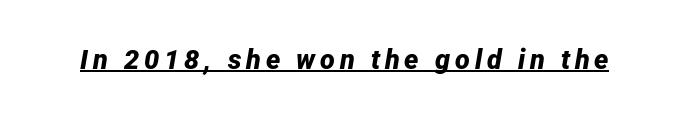
Q: Is the text bold? A: Yes.
Q: Is the text italic (slanted)? A: Yes, it leans right by about 12 degrees.
Q: Is the text underlined? A: Yes.
